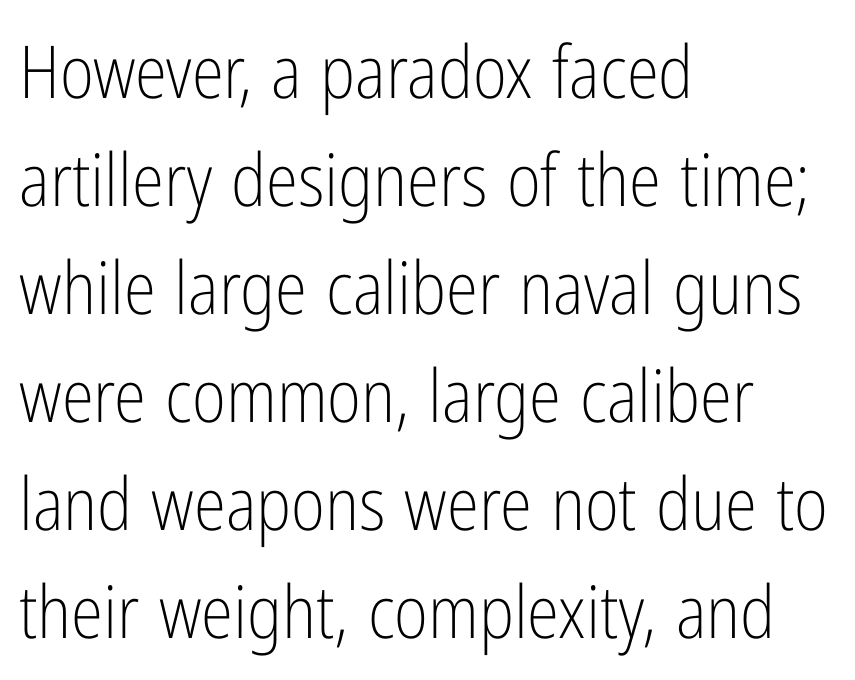
{"serif": "no", "italic": "no", "bold": "no", "weight": "light", "width": "condensed", "stroke_contrast": "low", "x_height": "medium", "monospaced": "no", "underline": "no", "align": "left", "line_spacing": "normal", "line_spacing_ratio": 1.48, "letter_spacing": "normal", "letter_spacing_em": 0.0, "glyph_px": 73}
